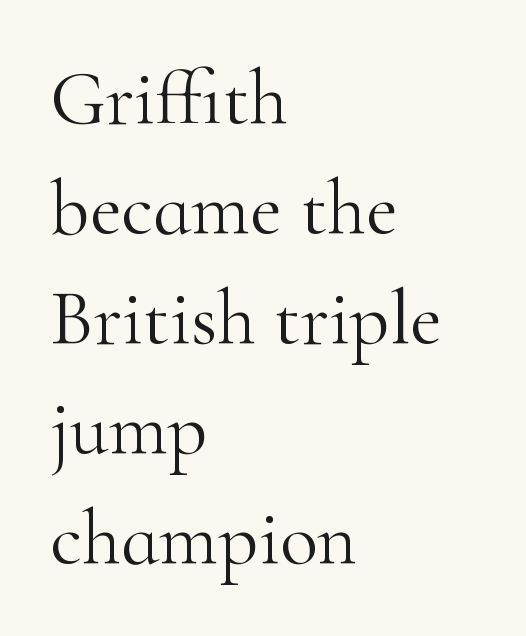
{"serif": "yes", "italic": "no", "bold": "no", "weight": "light", "width": "normal", "stroke_contrast": "high", "x_height": "small", "monospaced": "no", "underline": "no", "align": "left", "line_spacing": "normal", "line_spacing_ratio": 1.41, "letter_spacing": "normal", "letter_spacing_em": 0.0, "glyph_px": 78}
